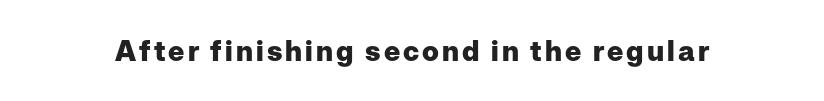
Q: Is the text bold? A: Yes.
Q: Is the text italic (slanted)? A: No, it is upright.
Q: Is the typeface a serif or a sans-serif typeface? A: Sans-serif.
Q: Is the text underlined? A: No.
Q: Width (condensed, normal, or wide)? A: Normal.
Q: Stroke contrast? A: Low.
Q: x-height? A: Medium.
Q: Monospaced? A: No.
